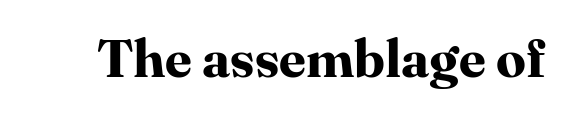
Q: Is the text bold? A: Yes.
Q: Is the text italic (slanted)? A: No, it is upright.
Q: Is the typeface a serif or a sans-serif typeface? A: Serif.
Q: Is the text underlined? A: No.
Q: Is the spacing between letters normal or unusually wide? A: Normal.
Q: Width (condensed, normal, or wide)? A: Normal.
Q: Stroke contrast? A: High.
Q: x-height? A: Medium.
Q: Monospaced? A: No.
